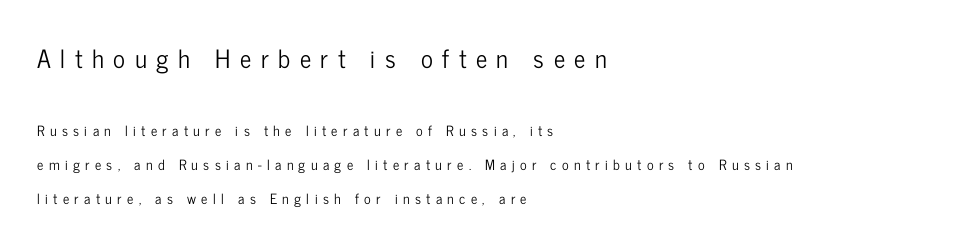
If you measured baseline to baseline, you'd find a long distance. Is the letter spacing exaggerated? Yes — the characters are pushed far apart. Italic: no, the glyphs are upright roman. Underline: absent. Character size in the leading block exceeds that of the trailing block. Left-aligned paragraph, ragged on the right.
